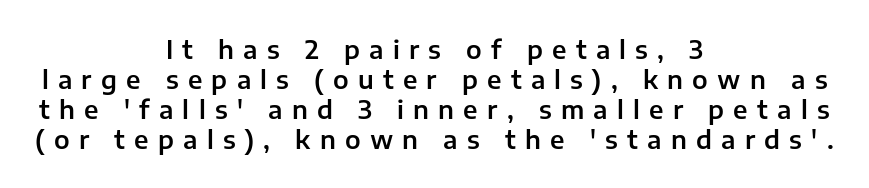
{"italic": "no", "underline": "no", "align": "center", "line_spacing_ratio": 1.2, "letter_spacing": "wide", "letter_spacing_em": 0.37, "glyph_px": 25}
